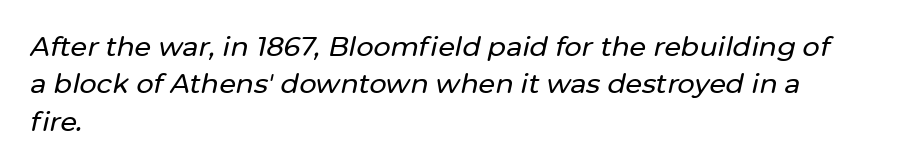
The image shows 27 px text type, italic (leaning right); set left-aligned, normal line spacing (1.38x), normal letter spacing, not underlined.
